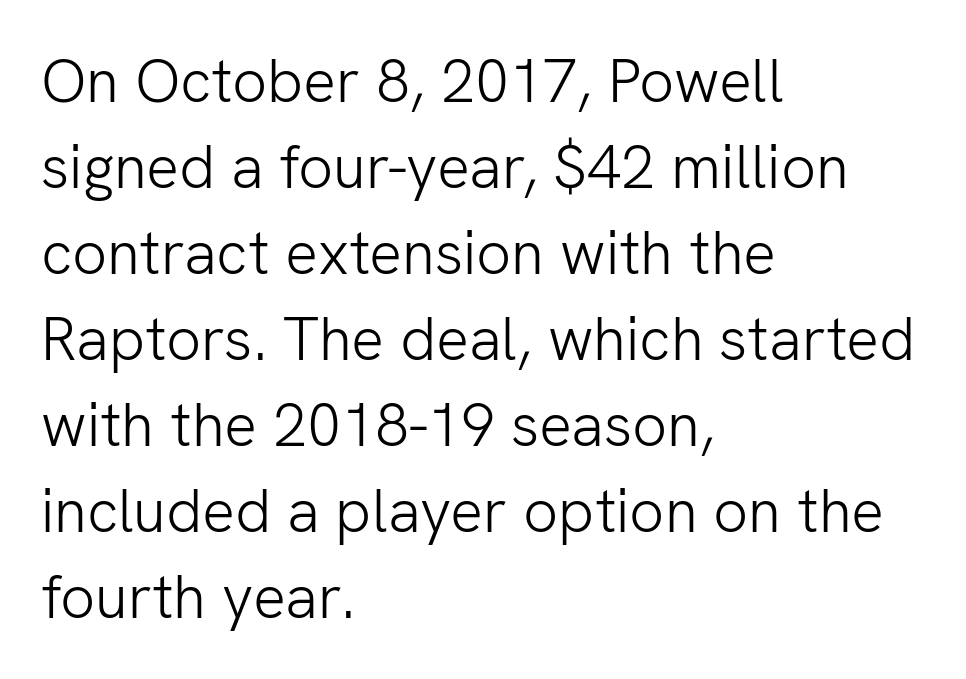
Q: Is the text bold? A: No.
Q: Is the text italic (slanted)? A: No, it is upright.
Q: Is the typeface a serif or a sans-serif typeface? A: Sans-serif.
Q: Is the text underlined? A: No.
Q: How is the paragraph aligned? A: Left-aligned.
Q: Is the spacing between letters normal or unusually wide? A: Normal.
Q: Is the spacing between lines tight, normal or loose? A: Normal.
Q: Width (condensed, normal, or wide)? A: Normal.
Q: Stroke contrast? A: Low.
Q: x-height? A: Medium.
Q: Monospaced? A: No.
